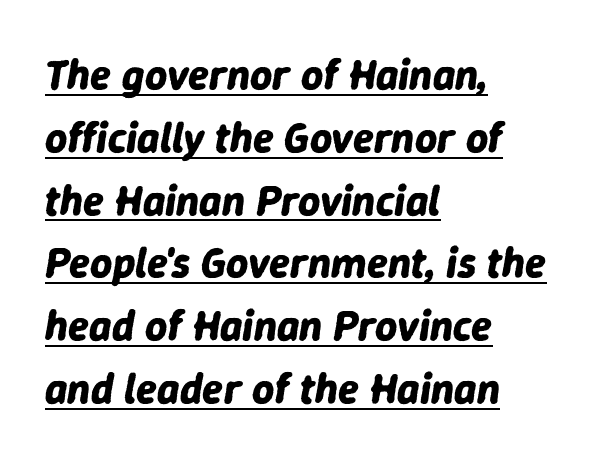
The typesetter has applied underlining to the passage shown. Bold? Absolutely — the strokes are thick and heavy. Looking at the ascenders, they clearly lean. Is there much room between lines? A standard amount, neither cramped nor airy.
